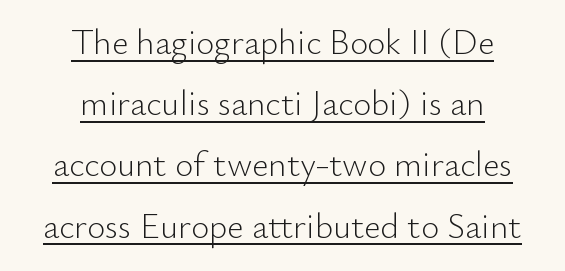
Weight: not bold — regular or lighter. The letters advance in unequal steps, a hallmark of proportional type. Look at the bottom of the vertical strokes: they stop flat, with no serifs. Default kerning and tracking; the words read as compact shapes. Looks like someone drew a line under every word here. Both edges are ragged and mirror each other, which tells us the setting is centered.
